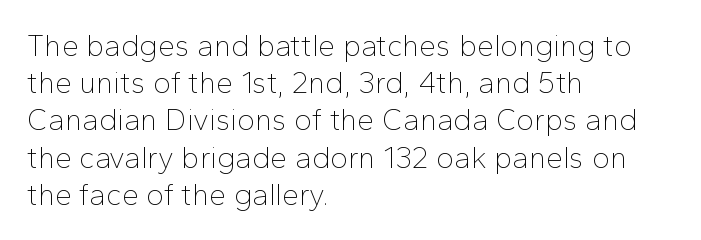
The image shows 30 px thin sans-serif type, upright; set left-aligned, line spacing 1.24x, normal letter spacing, not underlined; low stroke contrast and a medium x-height.
